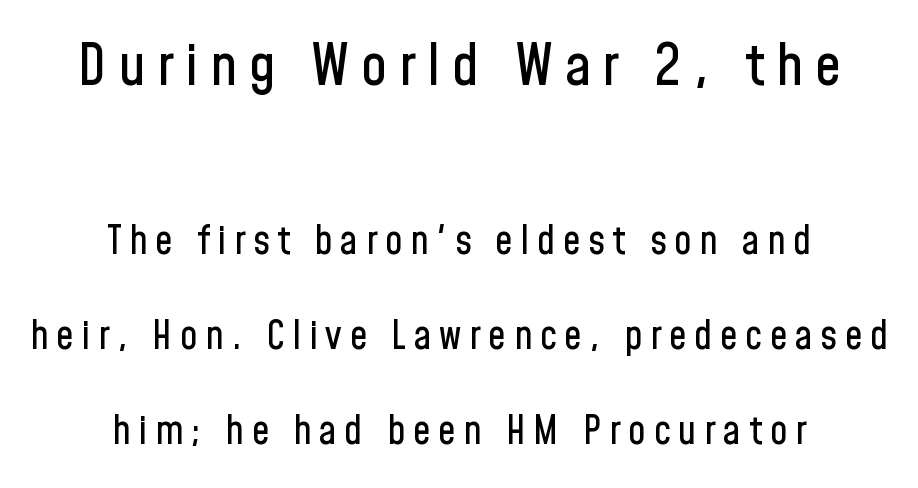
{"serif": "no", "italic": "no", "width": "condensed", "stroke_contrast": "low", "x_height": "medium", "monospaced": "no", "underline": "no", "align": "center", "line_spacing": "loose", "line_spacing_ratio": 2.44, "letter_spacing": "wide", "letter_spacing_em": 0.2, "larger_block": "first", "size_ratio": 1.49, "glyph_px": 58}
